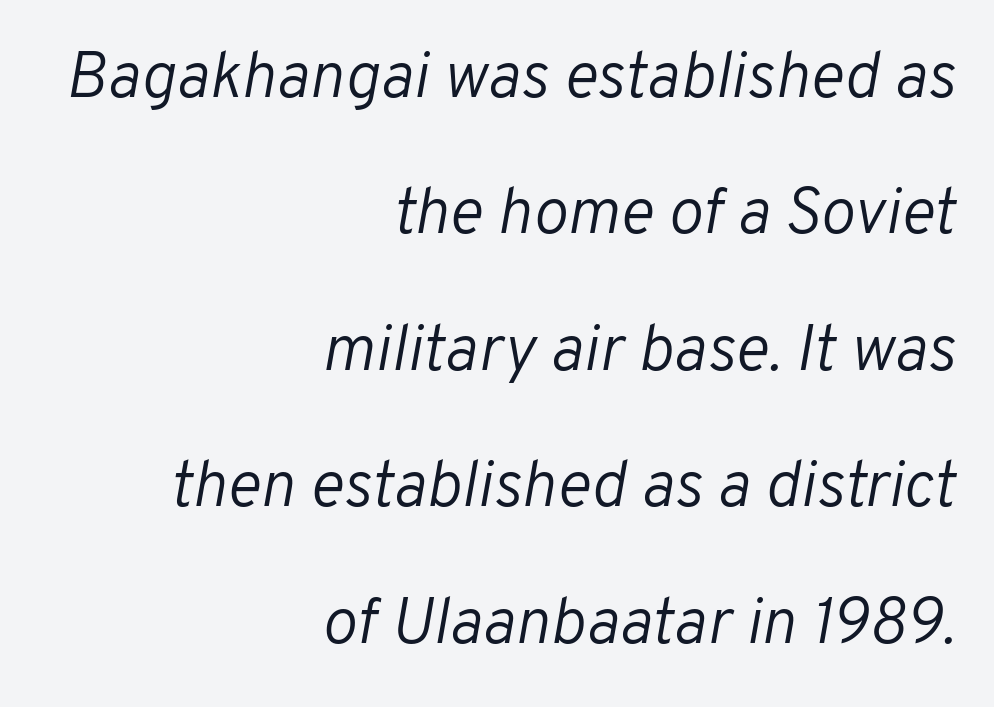
Q: Is the text bold? A: No.
Q: Is the text italic (slanted)? A: Yes, it leans right by about 10 degrees.
Q: Is the text underlined? A: No.
Q: How is the paragraph aligned? A: Right-aligned.
Q: Is the spacing between letters normal or unusually wide? A: Normal.
Q: Is the spacing between lines tight, normal or loose? A: Loose.
Q: Width (condensed, normal, or wide)? A: Normal.
Q: Stroke contrast? A: Low.
Q: x-height? A: Medium.
Q: Monospaced? A: No.
